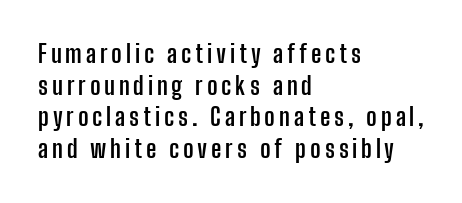
{"italic": "no", "bold": "yes", "underline": "no", "align": "left", "line_spacing": "normal", "line_spacing_ratio": 1.27, "glyph_px": 25}
